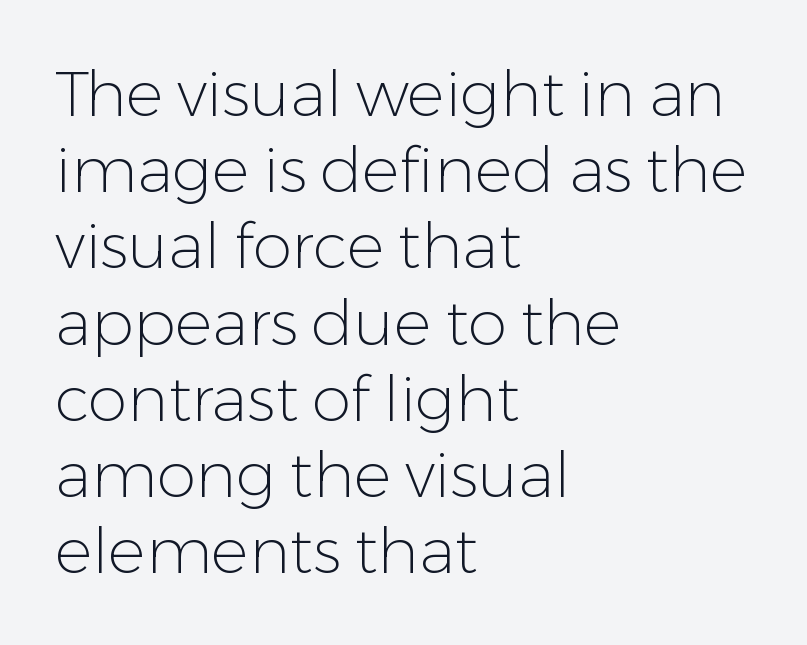
The image shows 63 px light sans-serif type, upright; set left-aligned, line spacing 1.21x, normal letter spacing, not underlined; low stroke contrast and a medium x-height.
